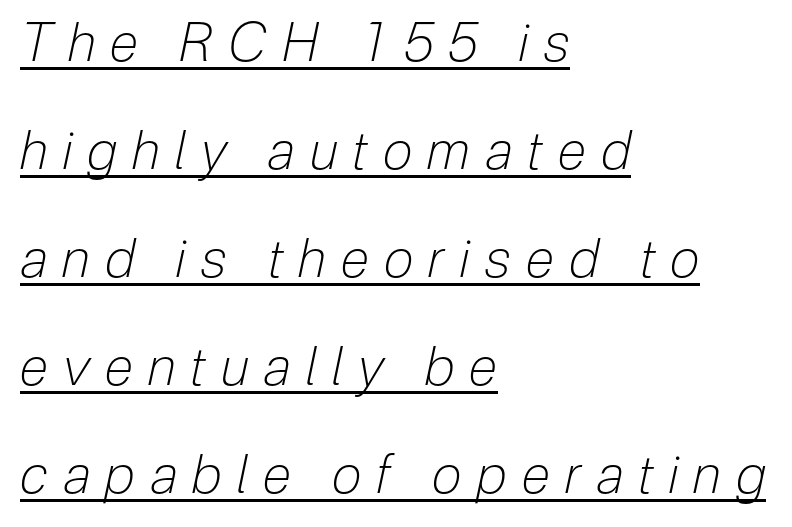
The image shows 53 px light, condensed type, italic (leaning right); set left-aligned, loose line spacing (2.04x), unusually wide letter spacing (+0.29 em), underlined; low stroke contrast and a medium x-height.
